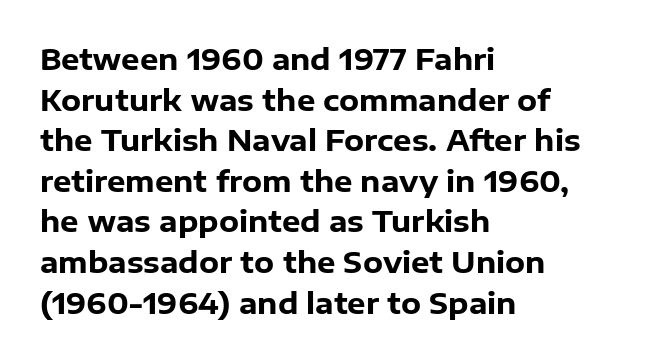
Q: Is the text bold? A: Yes.
Q: Is the text italic (slanted)? A: No, it is upright.
Q: Is the typeface a serif or a sans-serif typeface? A: Sans-serif.
Q: Is the text underlined? A: No.
Q: How is the paragraph aligned? A: Left-aligned.
Q: Is the spacing between letters normal or unusually wide? A: Normal.
Q: Is the spacing between lines tight, normal or loose? A: Normal.
Q: Width (condensed, normal, or wide)? A: Normal.
Q: Stroke contrast? A: Low.
Q: x-height? A: Medium.
Q: Monospaced? A: No.
